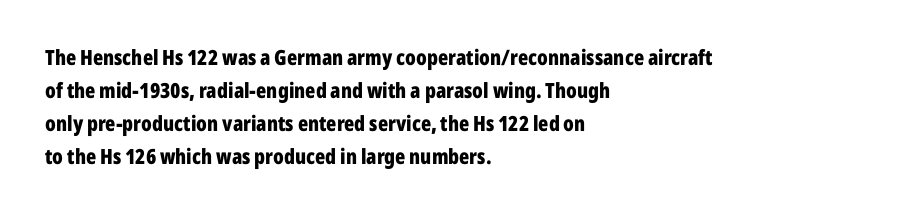
{"italic": "no", "bold": "yes", "underline": "no", "align": "left", "line_spacing": "normal", "line_spacing_ratio": 1.57, "letter_spacing": "normal", "letter_spacing_em": 0.0, "glyph_px": 21}
